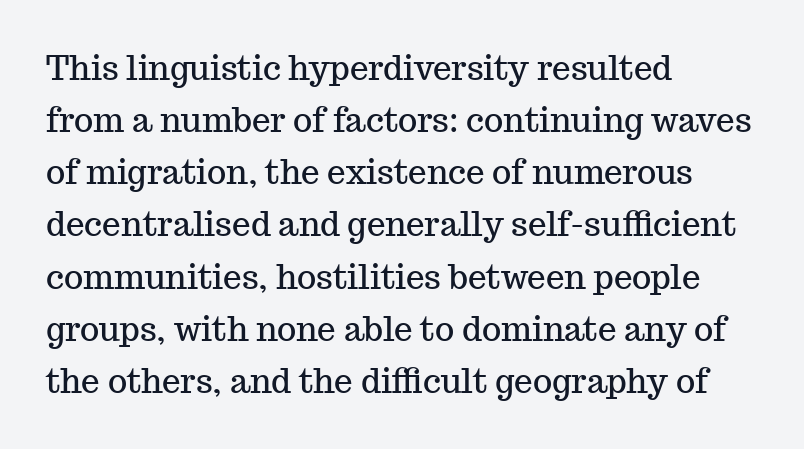
{"serif": "yes", "italic": "no", "width": "normal", "stroke_contrast": "medium", "x_height": "medium", "monospaced": "no", "underline": "no", "align": "left", "line_spacing": "normal", "line_spacing_ratio": 1.58, "letter_spacing": "normal", "letter_spacing_em": 0.0, "glyph_px": 33}
